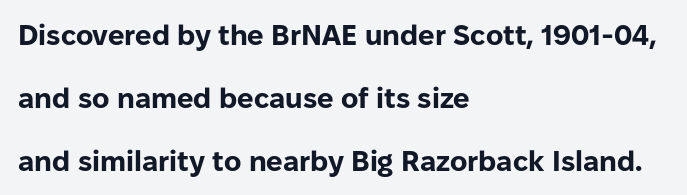
Q: Is the text bold? A: Yes.
Q: Is the text italic (slanted)? A: No, it is upright.
Q: Is the typeface a serif or a sans-serif typeface? A: Sans-serif.
Q: Is the text underlined? A: No.
Q: How is the paragraph aligned? A: Left-aligned.
Q: Is the spacing between letters normal or unusually wide? A: Normal.
Q: Is the spacing between lines tight, normal or loose? A: Loose.
Q: Width (condensed, normal, or wide)? A: Normal.
Q: Stroke contrast? A: Low.
Q: x-height? A: Medium.
Q: Monospaced? A: No.
